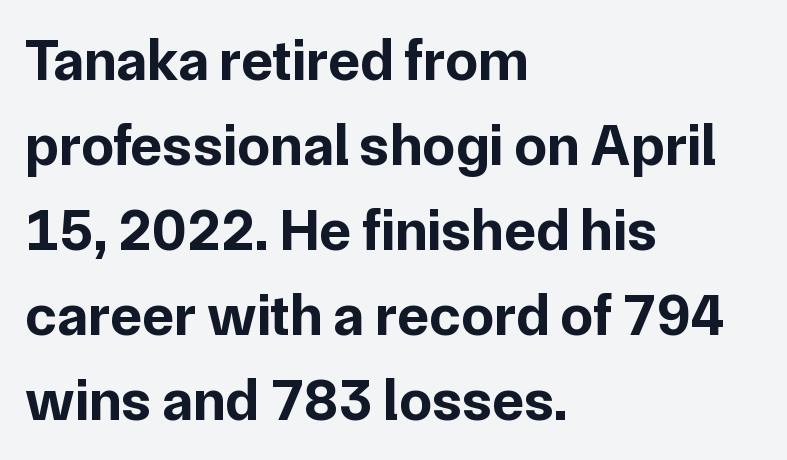
Line starts are locked; line ends wander. Only glyphs here, with clear space below each row. Do the characters align in a grid? No, the font is proportional. The gaps between neighbouring characters are ordinary and unremarkable.
